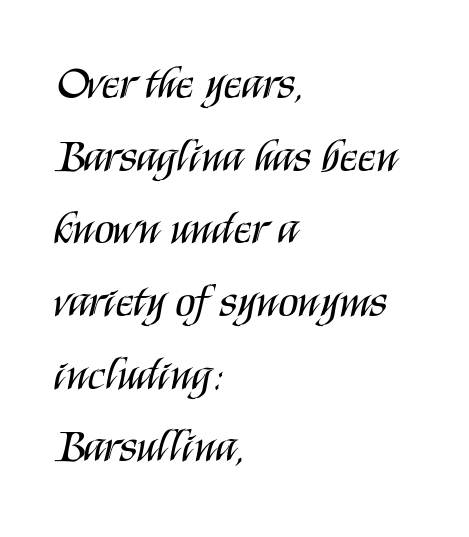
Words appear dense and cohesive because spacing is normal. The letters advance in unequal steps, a hallmark of proportional type. The font family rendered here belongs to the sans-serif group.
